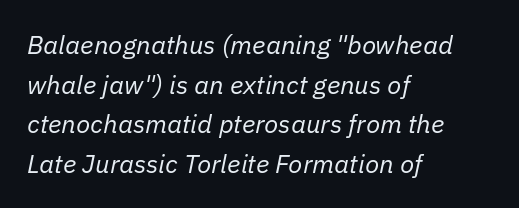
These lines sit exactly where default settings would place them. The glyphs look as if they've been sheared to an angle. Plain, unruled lines of type. Notice how the passage keeps a crisp vertical edge on the left only. In terms of letterspacing, this is plain default setting. The typeface has the unassuming heft of standard copy or less.
